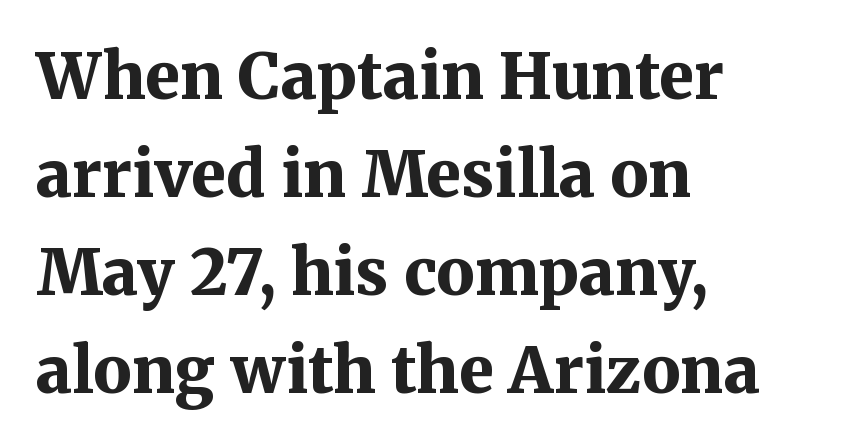
The image shows 64 px bold serif type, upright; set left-aligned, normal line spacing (1.53x), normal letter spacing, not underlined; medium stroke contrast and a medium x-height.
